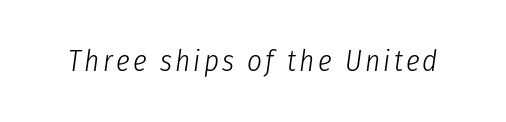
The image shows 29 px light, condensed type, italic (leaning right); set not underlined; low stroke contrast and a medium x-height.
